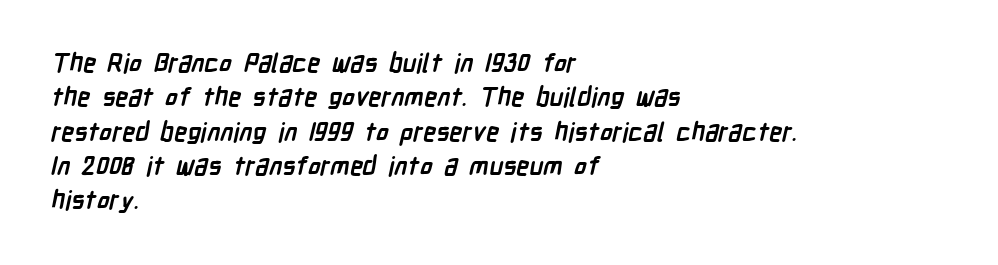
{"bold": "yes", "underline": "no", "align": "left", "line_spacing": "normal", "line_spacing_ratio": 1.32, "letter_spacing": "normal", "letter_spacing_em": 0.0, "glyph_px": 26}
